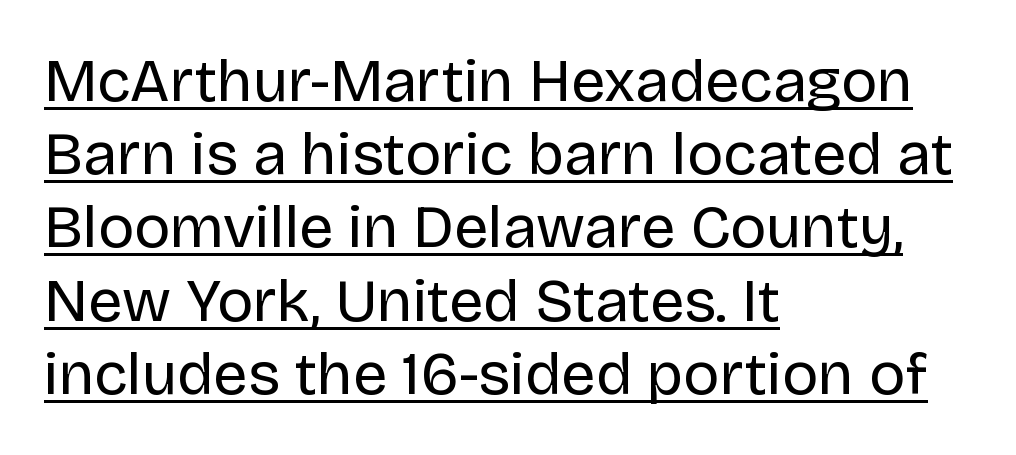
{"serif": "no", "italic": "no", "bold": "no", "weight": "regular", "width": "normal", "stroke_contrast": "low", "x_height": "large", "monospaced": "no", "underline": "yes", "align": "left", "line_spacing_ratio": 1.2, "letter_spacing": "normal", "letter_spacing_em": 0.0, "glyph_px": 61}
